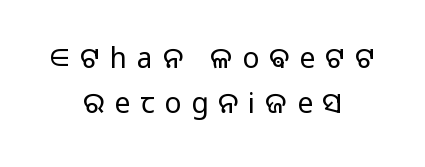
Ascenders rise straight up at ninety degrees. Regular leading. A bare baseline throughout the passage. Letters have the restrained weight of plain body copy at most. Notice how the passage keeps no hard edge, just a central spine. Short note: letters widely spaced.
